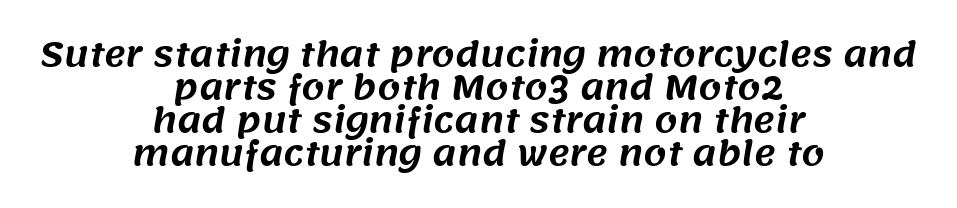
The image shows 33 px sans-serif type; set centered, tight line spacing (1.0x), normal letter spacing, not underlined; medium stroke contrast and a large x-height.
